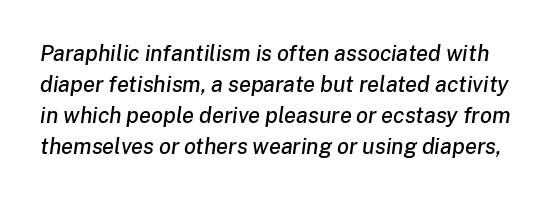
{"italic": "yes", "lean": "right", "slant_degrees": 8, "underline": "no", "line_spacing": "normal", "line_spacing_ratio": 1.41, "letter_spacing": "normal", "letter_spacing_em": 0.0, "glyph_px": 22}
